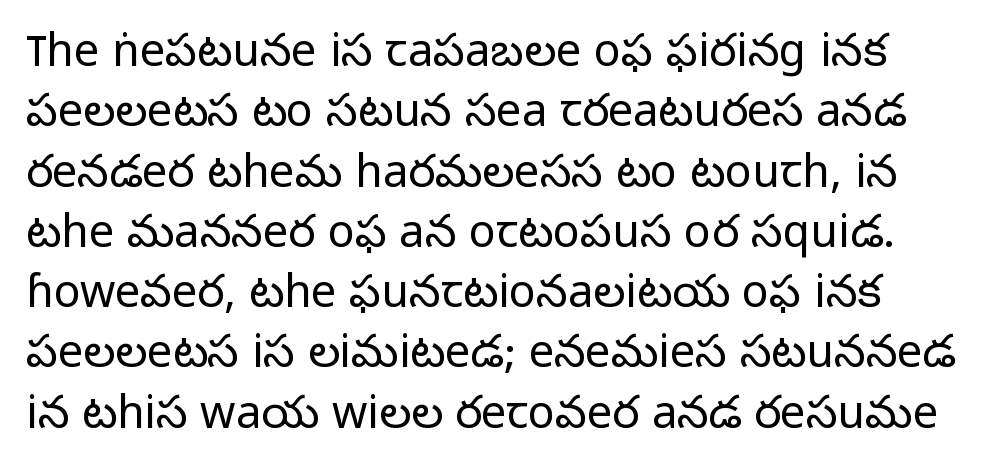
Q: Is the text bold? A: No.
Q: Is the text italic (slanted)? A: No, it is upright.
Q: Is the typeface a serif or a sans-serif typeface? A: Sans-serif.
Q: Is the text underlined? A: No.
Q: Is the spacing between letters normal or unusually wide? A: Normal.
Q: Is the spacing between lines tight, normal or loose? A: Normal.
Q: Width (condensed, normal, or wide)? A: Normal.
Q: Stroke contrast? A: Low.
Q: x-height? A: Medium.
Q: Monospaced? A: No.
